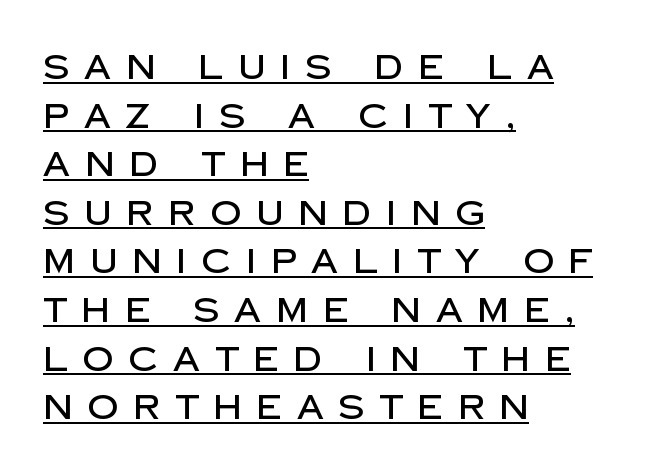
Nope, no serifs anywhere on these letters. How would I describe the line gaps? Plain and ordinary. Each word looks stretched out because of the extra space between its letters. Beneath each row of characters lies a ruled line. Italic? Not at all — the glyphs are vertical. Left-aligned paragraph, ragged on the right.
